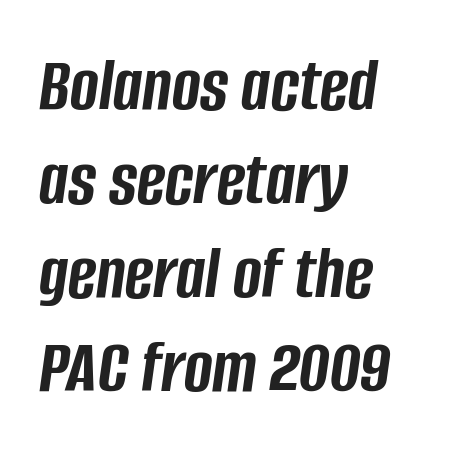
The image shows 77 px semibold, condensed type, italic (leaning right); set left-aligned, line spacing 1.22x, normal letter spacing, not underlined; low stroke contrast and a large x-height.
